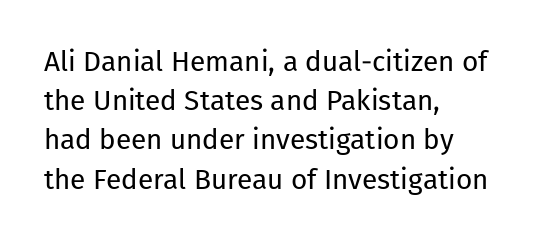
Vertically, the passage feels balanced, rows spaced as you'd expect. You can tell it's not italic because the verticals are truly vertical. This is sans-serif lettering, the kind often seen on screens and signage. Descenders are the only things crossing below the line.
